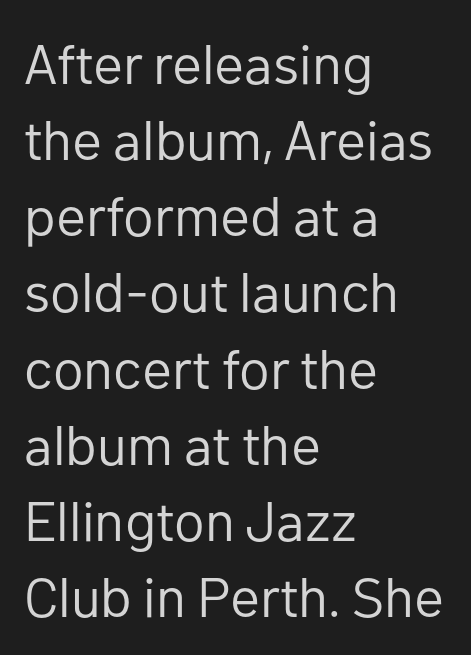
{"serif": "no", "italic": "no", "bold": "no", "weight": "regular", "width": "normal", "stroke_contrast": "low", "x_height": "medium", "monospaced": "no", "underline": "no", "align": "left", "line_spacing": "normal", "line_spacing_ratio": 1.36, "letter_spacing": "normal", "letter_spacing_em": 0.0, "glyph_px": 56}
